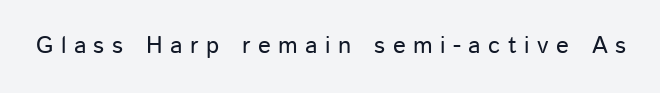
The image shows 24 px text type, upright; set unusually wide letter spacing (+0.31 em), not underlined.
